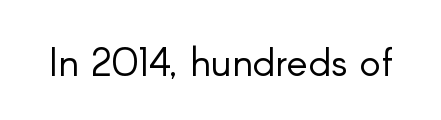
{"serif": "no", "italic": "no", "bold": "no", "weight": "light", "width": "normal", "stroke_contrast": "low", "x_height": "small", "monospaced": "no", "underline": "no", "letter_spacing": "normal", "letter_spacing_em": 0.0, "glyph_px": 40}
